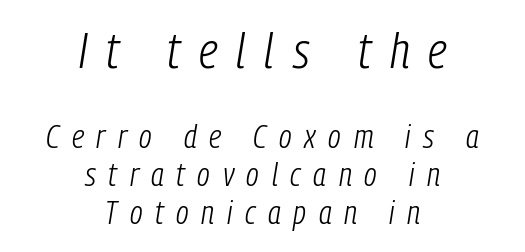
This layout puts the oversized block above and the modest block below. Glyph-to-glyph distance is far greater than everyday printed text. Check under the words: just untouched page. One glance says dense: line gaps are narrower than usual.
